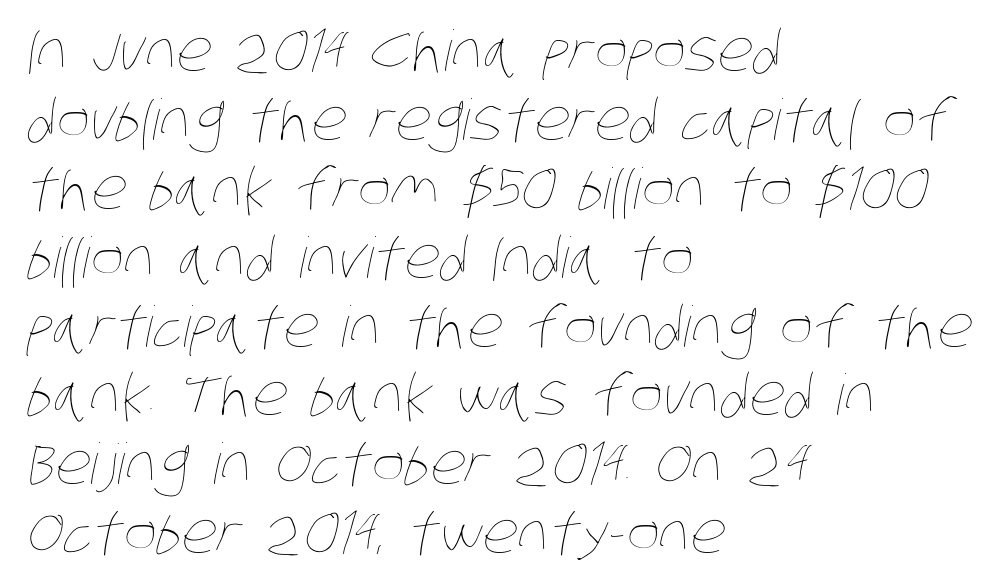
No letter is thick-stroked: the sample isn't bold. Looks like regular typesetting: each glyph gets only the width it needs. Is the letter spacing exaggerated? No — it looks like the ordinary default. Which margin do the lines hug? The left one — the right edge is uneven. No word sits above an underline.
